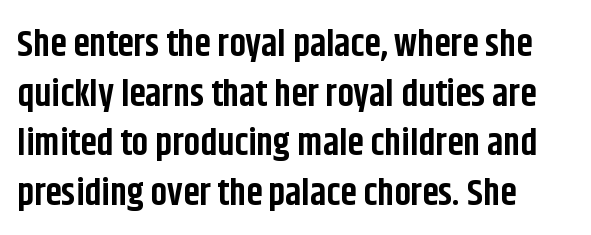
{"serif": "no", "italic": "no", "bold": "yes", "weight": "bold", "width": "condensed", "stroke_contrast": "low", "x_height": "large", "monospaced": "no", "underline": "no", "align": "left", "line_spacing": "normal", "line_spacing_ratio": 1.34, "letter_spacing": "normal", "letter_spacing_em": 0.0, "glyph_px": 37}
